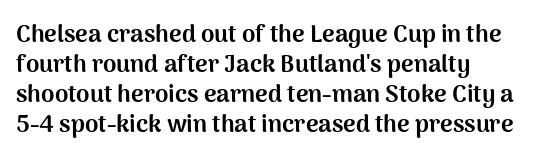
The characters look thick and weighty, a clear bold. Rows of type keep a routine distance in the vertical direction. Each word holds together tightly as a unit, with standard inter-letter gaps. Does the copy run flush right? No — it runs flush left. Beneath every word, the page is bare.
